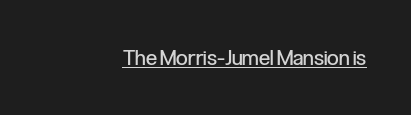
{"italic": "no", "bold": "no", "underline": "yes", "letter_spacing": "normal", "letter_spacing_em": 0.0, "glyph_px": 21}
